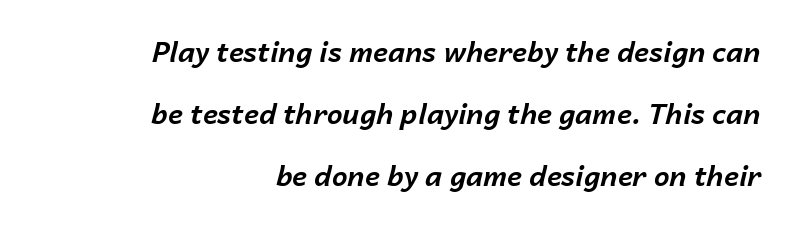
The image shows 28 px bold type, italic (leaning right); set right-aligned, loose line spacing (2.22x), normal letter spacing, not underlined; low stroke contrast and a medium x-height.
